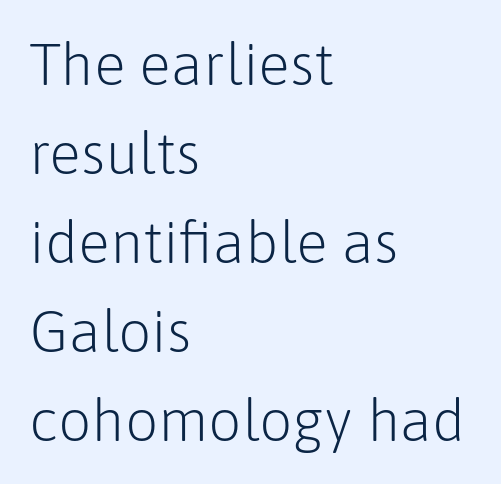
Q: Is the text bold? A: No.
Q: Is the text italic (slanted)? A: No, it is upright.
Q: Is the typeface a serif or a sans-serif typeface? A: Sans-serif.
Q: Is the text underlined? A: No.
Q: How is the paragraph aligned? A: Left-aligned.
Q: Is the spacing between letters normal or unusually wide? A: Normal.
Q: Is the spacing between lines tight, normal or loose? A: Normal.
Q: Width (condensed, normal, or wide)? A: Normal.
Q: Stroke contrast? A: Low.
Q: x-height? A: Medium.
Q: Monospaced? A: No.
